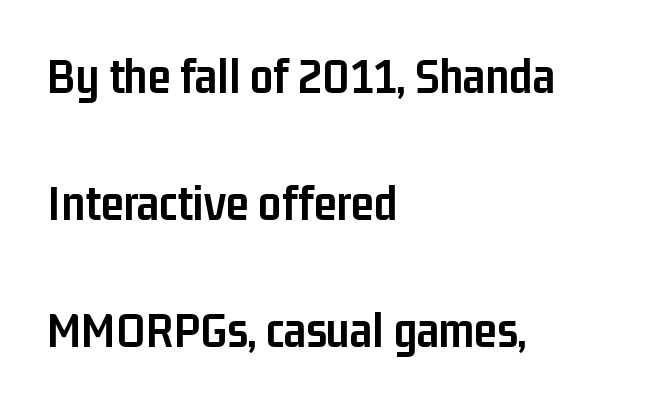
{"serif": "no", "italic": "no", "bold": "yes", "weight": "semibold", "width": "condensed", "stroke_contrast": "low", "x_height": "medium", "monospaced": "no", "underline": "no", "align": "left", "line_spacing": "loose", "line_spacing_ratio": 2.49, "letter_spacing": "normal", "letter_spacing_em": 0.0, "glyph_px": 51}
